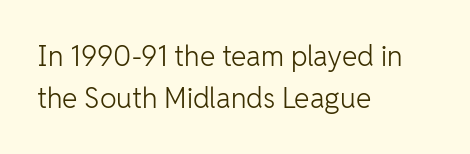
{"serif": "no", "italic": "no", "bold": "no", "weight": "light", "width": "normal", "stroke_contrast": "low", "x_height": "medium", "monospaced": "no", "underline": "no", "align": "left", "line_spacing": "normal", "line_spacing_ratio": 1.5, "letter_spacing": "normal", "letter_spacing_em": 0.0, "glyph_px": 28}
